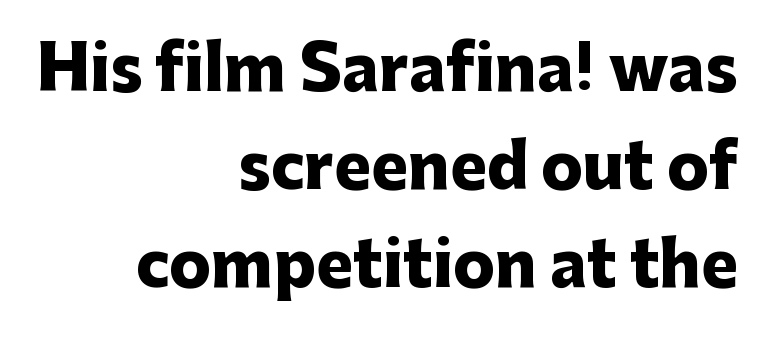
Note the varied advance widths — an 'i' is clearly narrower than an 'm'. Look at the tracking — it's just the regular setting, nothing added. The type sits square on the baseline with zero lean. The space between consecutive lines is moderate.
